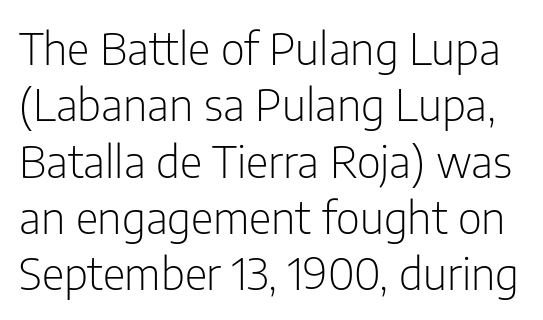
Caption: face not bold, strokes unweighted. A typesetter would call this leading conventional body-copy spacing. Underlining? Definitely not there. Is this a fixed-width face? No — the glyphs have proportional, varying widths. Grotesque or geometric, the face here clearly has no serifs.
